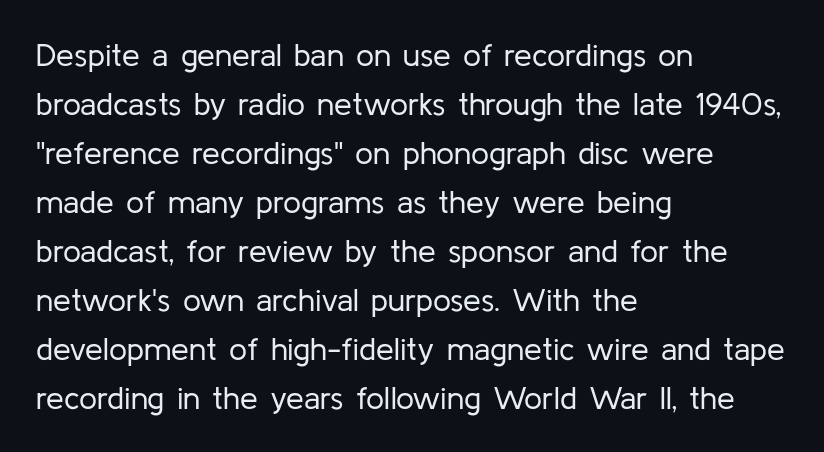
The image shows 32 px regular-weight sans-serif type, upright; set left-aligned, normal line spacing (1.53x), normal letter spacing, not underlined; low stroke contrast and a medium x-height.
